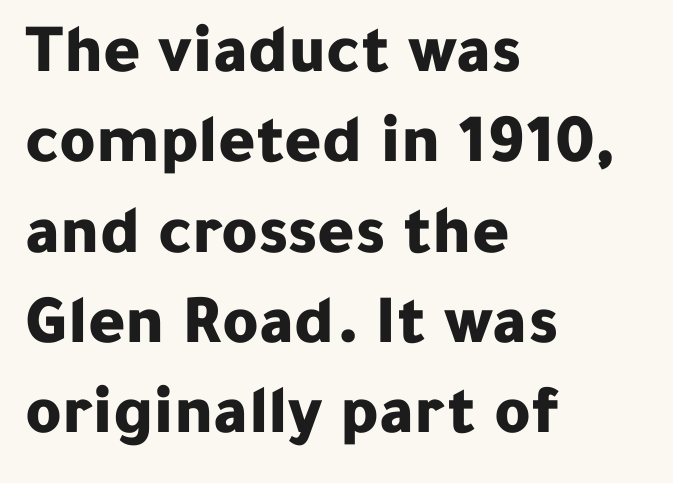
The image shows 70 px bold sans-serif type, upright; set left-aligned, normal line spacing (1.29x), normal letter spacing, not underlined; low stroke contrast and a medium x-height.
